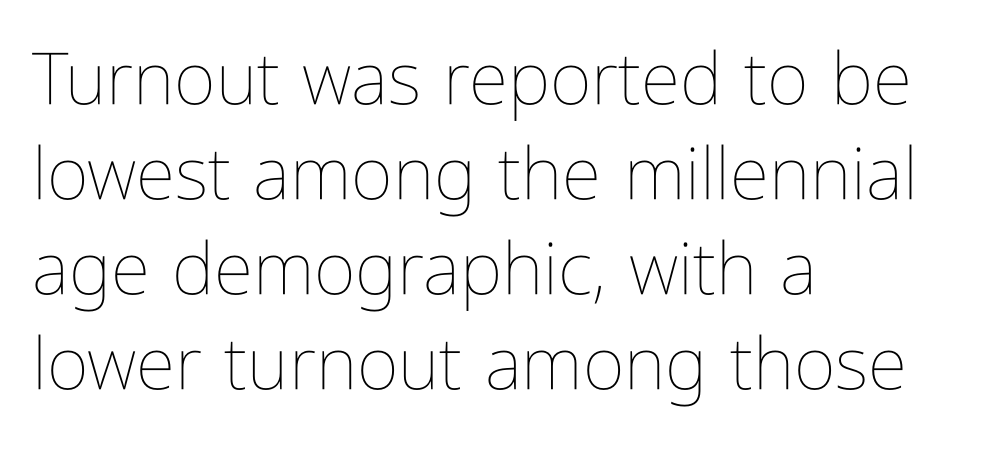
{"italic": "no", "bold": "no", "weight": "thin", "width": "condensed", "stroke_contrast": "low", "x_height": "medium", "monospaced": "no", "underline": "no", "align": "left", "line_spacing": "normal", "line_spacing_ratio": 1.32, "letter_spacing": "normal", "letter_spacing_em": 0.0, "glyph_px": 72}
